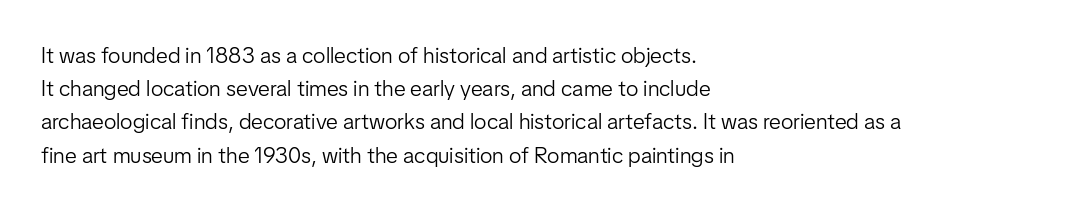
Q: Is the text bold? A: No.
Q: Is the text italic (slanted)? A: No, it is upright.
Q: Is the text underlined? A: No.
Q: How is the paragraph aligned? A: Left-aligned.
Q: Is the spacing between letters normal or unusually wide? A: Normal.
Q: Is the spacing between lines tight, normal or loose? A: Normal.
